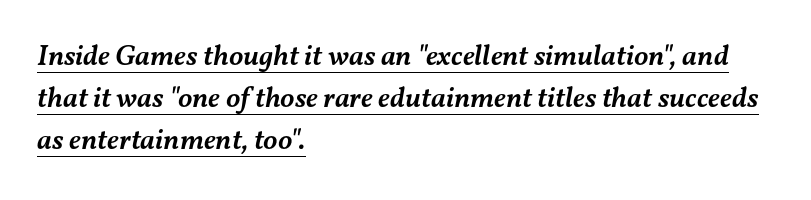
It's the slanting kind of type. These lines carry some extra weight — a demibold, not a full bold. A normal amount of white space separates one row of letters from the next. The gaps between neighbouring characters are ordinary and unremarkable. The passage shown is typed in a proportional face where columns would drift.
